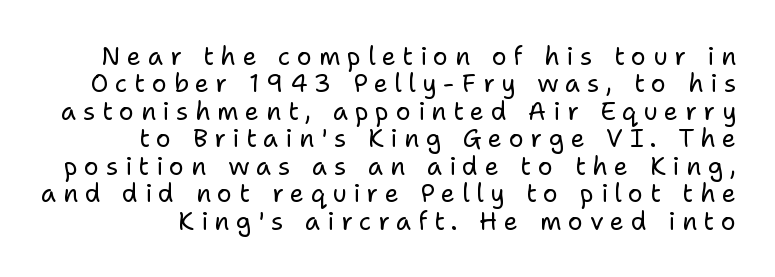
{"italic": "no", "bold": "no", "underline": "no", "line_spacing": "tight", "line_spacing_ratio": 1.1, "letter_spacing": "wide", "letter_spacing_em": 0.26, "glyph_px": 25}
